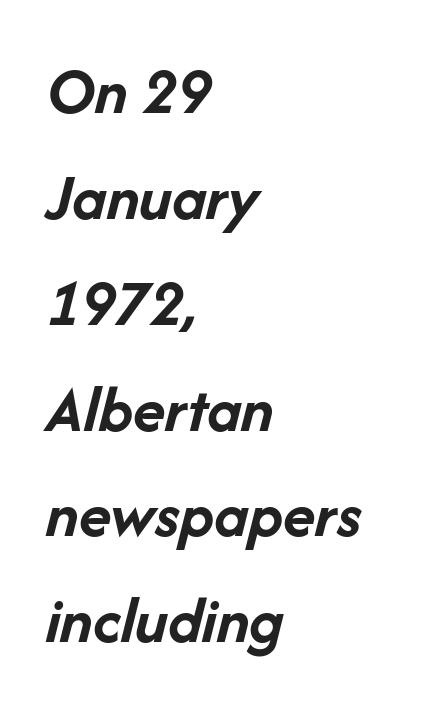
The image shows 67 px semibold type, italic (leaning right); set left-aligned, normal line spacing (1.58x), normal letter spacing, not underlined; low stroke contrast and a medium x-height.
